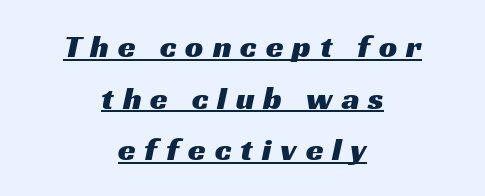
{"serif": "no", "width": "wide", "stroke_contrast": "medium", "x_height": "medium", "monospaced": "no", "underline": "yes", "align": "center", "line_spacing": "normal", "line_spacing_ratio": 1.61, "letter_spacing": "wide", "letter_spacing_em": 0.28, "glyph_px": 32}
